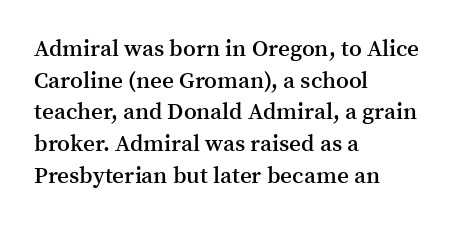
How would I describe the line gaps? Plain and ordinary. A fair bit of extra ink — the face is semibold, not bold. Check the space under the baseline: it is left empty. Style check: upright.
